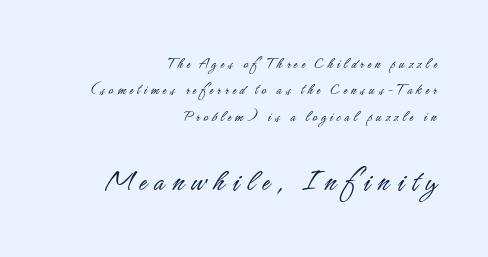
Q: Is the text bold? A: No.
Q: Is the text italic (slanted)? A: Yes.
Q: Is the typeface a serif or a sans-serif typeface? A: Sans-serif.
Q: Is the text underlined? A: No.
Q: How is the paragraph aligned? A: Right-aligned.
Q: Is the spacing between letters normal or unusually wide? A: Unusually wide.
Q: Is the spacing between lines tight, normal or loose? A: Normal.
Q: Which block of text is set in a larger size, the first (top) or the second (bottom)? A: The second (bottom) one.
Q: Width (condensed, normal, or wide)? A: Condensed.
Q: Stroke contrast? A: Low.
Q: x-height? A: Small.
Q: Monospaced? A: No.
